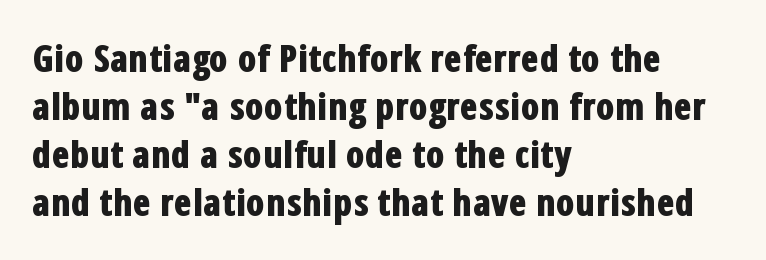
The image shows 37 px bold, condensed sans-serif type, upright; set left-aligned, normal line spacing (1.3x), normal letter spacing, not underlined; low stroke contrast and a medium x-height.
